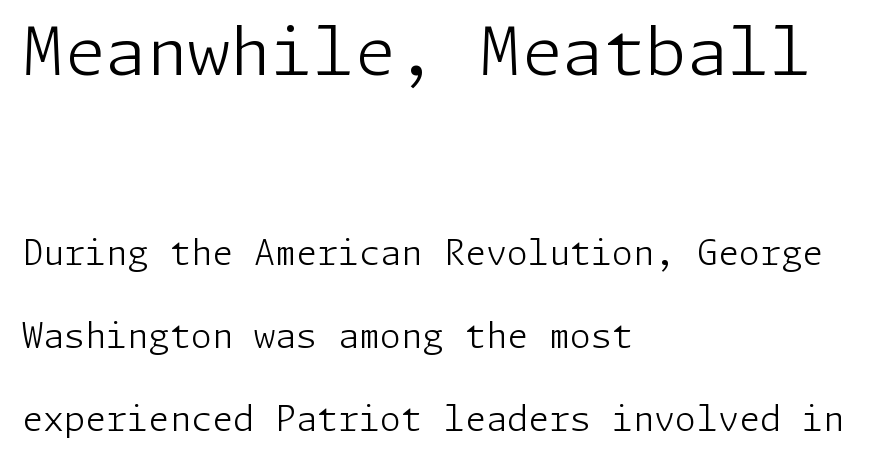
{"serif": "no", "italic": "no", "bold": "no", "weight": "light", "width": "normal", "stroke_contrast": "low", "x_height": "medium", "underline": "no", "align": "left", "line_spacing": "loose", "line_spacing_ratio": 2.43, "letter_spacing": "normal", "letter_spacing_em": 0.0, "larger_block": "first", "size_ratio": 1.97, "glyph_px": 67}
